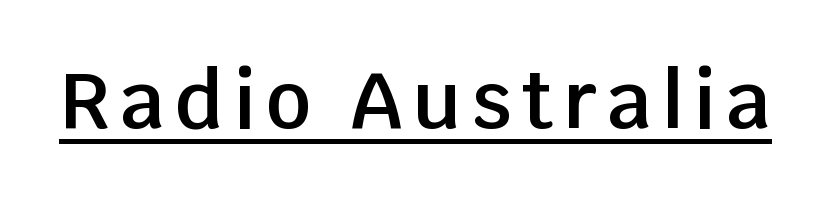
The rendering uses natural spacing where letterforms have individual widths. Decoration check: the copy is underlined. These lines carry some extra weight — a demibold, not a full bold. The rendering shows plain stroke endings on the letterforms — a sans-serif design.
